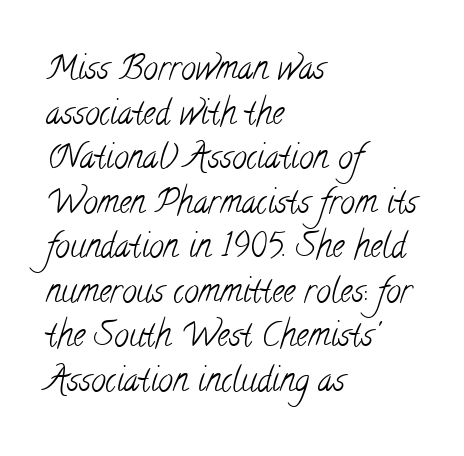
{"bold": "no", "weight": "light", "width": "condensed", "stroke_contrast": "low", "x_height": "small", "monospaced": "no", "underline": "no", "align": "left", "line_spacing": "normal", "line_spacing_ratio": 1.35, "letter_spacing": "normal", "letter_spacing_em": 0.0, "glyph_px": 33}
